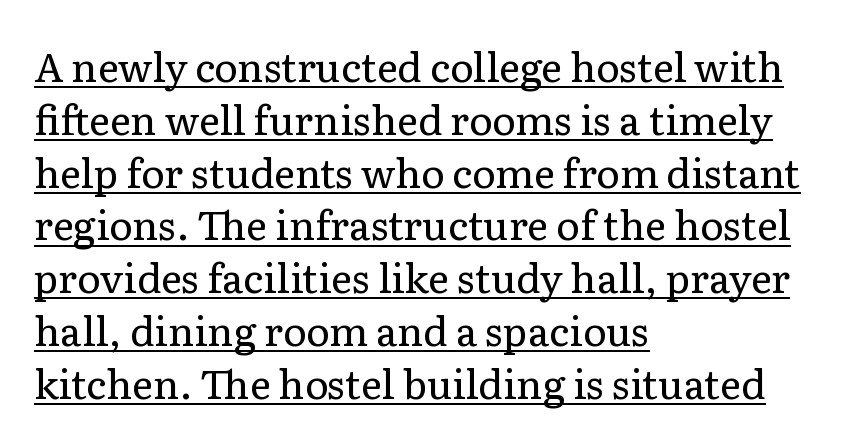
Unlike a clean sans, this face finishes its strokes with serifs. The ragged edge is on the right, which tells us the setting is flush left. Every word sits above its own underline. The passage shown is typed in a proportional face where columns would drift. Is there any slant? The stems are plumb. Here the glyphs are tracked normally, forming tight word shapes.
